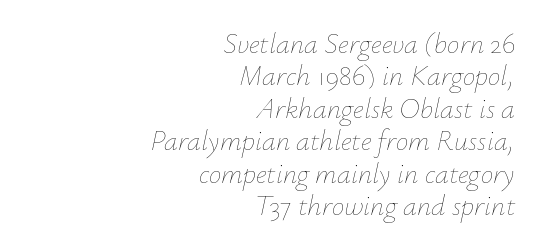
The image shows 28 px thin type, italic (leaning right); set right-aligned, line spacing 1.16x, normal letter spacing, not underlined; low stroke contrast and a small x-height.
